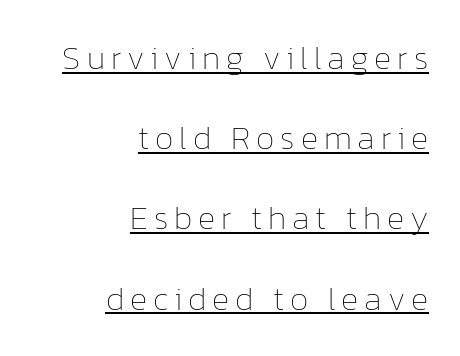
Caption: lettering with a line underneath. The passage shown stacks its lines with a broad gap. Every character sits straight up, as roman type does. This rendering uses right alignment, leaving the left contour irregular. Spacing verdict: proportional, widths tailored to each character. The font is comparable to plain body text, perhaps lighter.
